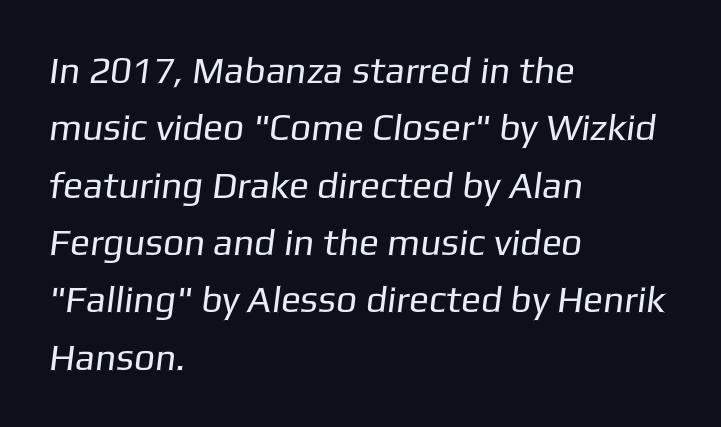
{"serif": "no", "bold": "no", "weight": "regular", "width": "normal", "stroke_contrast": "low", "x_height": "medium", "monospaced": "no", "underline": "no", "align": "left", "line_spacing": "normal", "line_spacing_ratio": 1.55, "letter_spacing": "normal", "letter_spacing_em": 0.0, "glyph_px": 37}
